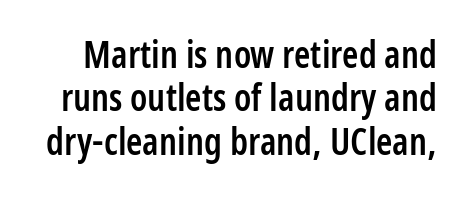
Q: Is the text bold? A: Semi-bold.
Q: Is the text italic (slanted)? A: No, it is upright.
Q: Is the typeface a serif or a sans-serif typeface? A: Sans-serif.
Q: Is the text underlined? A: No.
Q: Is the spacing between letters normal or unusually wide? A: Normal.
Q: Width (condensed, normal, or wide)? A: Condensed.
Q: Stroke contrast? A: Low.
Q: x-height? A: Medium.
Q: Monospaced? A: No.
